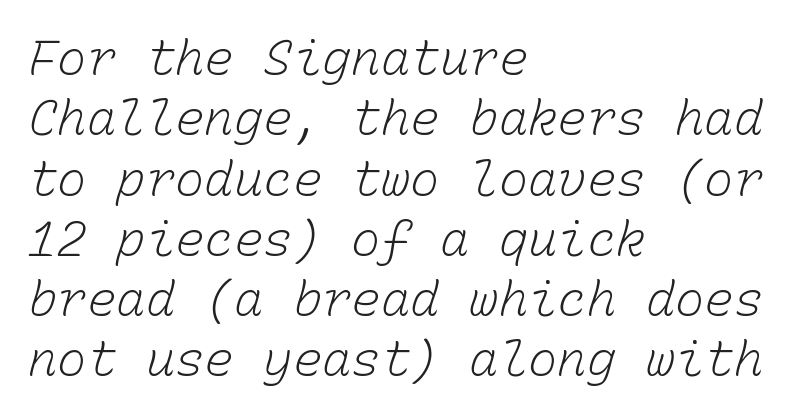
The image shows 49 px light type, monospaced; set left-aligned, line spacing 1.23x, normal letter spacing, not underlined; low stroke contrast and a medium x-height.
